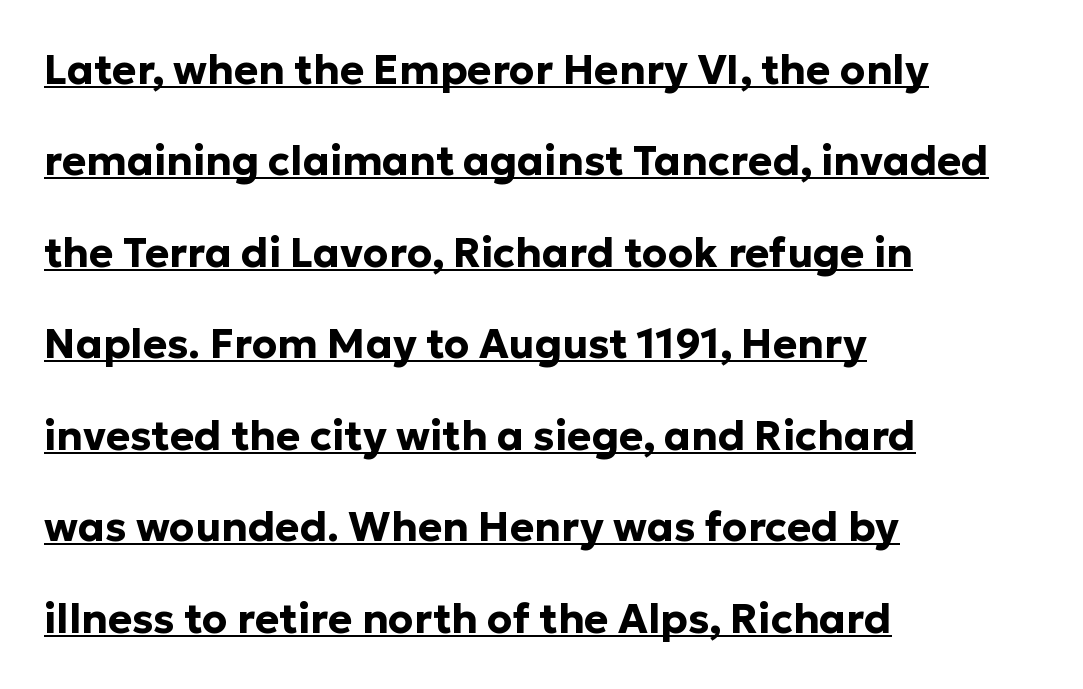
{"serif": "no", "italic": "no", "bold": "yes", "weight": "bold", "width": "normal", "stroke_contrast": "low", "x_height": "medium", "monospaced": "no", "underline": "yes", "align": "left", "line_spacing": "loose", "line_spacing_ratio": 2.23, "letter_spacing": "normal", "letter_spacing_em": 0.0, "glyph_px": 41}
